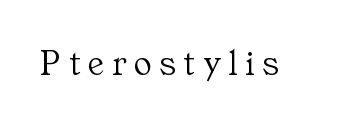
The image shows 37 px light serif type, upright; set unusually wide letter spacing (+0.21 em), not underlined; medium stroke contrast and a medium x-height.
